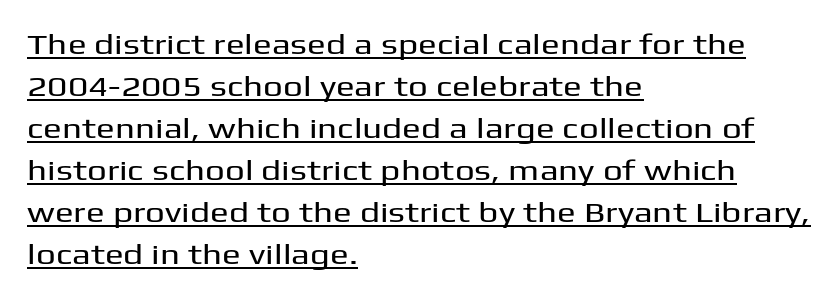
Compared with typical paragraphs, the rows here are spaced about the same. Check the space under the baseline: a stroke is drawn there. Reading down the block, your eye returns to a fixed left position each line. The letterforms sit shoulder to shoulder at normal distance.
